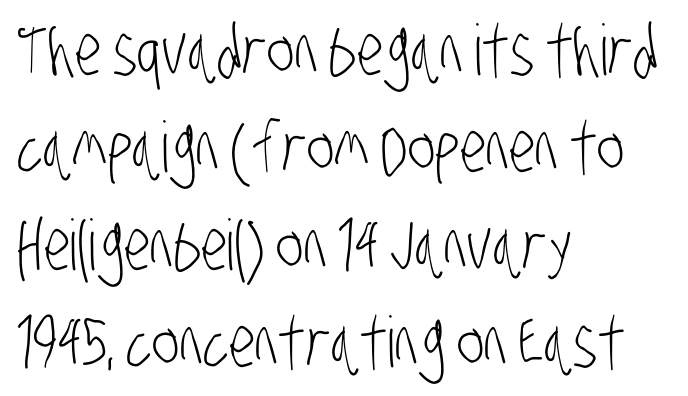
Q: Is the text bold? A: No.
Q: Is the typeface a serif or a sans-serif typeface? A: Sans-serif.
Q: Is the text underlined? A: No.
Q: How is the paragraph aligned? A: Left-aligned.
Q: Is the spacing between letters normal or unusually wide? A: Normal.
Q: Is the spacing between lines tight, normal or loose? A: Normal.
Q: Width (condensed, normal, or wide)? A: Condensed.
Q: Stroke contrast? A: Low.
Q: x-height? A: Large.
Q: Monospaced? A: No.
